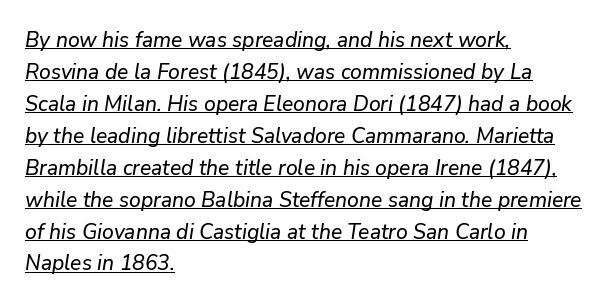
{"italic": "yes", "lean": "right", "slant_degrees": 9, "underline": "yes", "align": "left", "line_spacing": "normal", "line_spacing_ratio": 1.52, "letter_spacing": "normal", "letter_spacing_em": 0.0, "glyph_px": 21}
